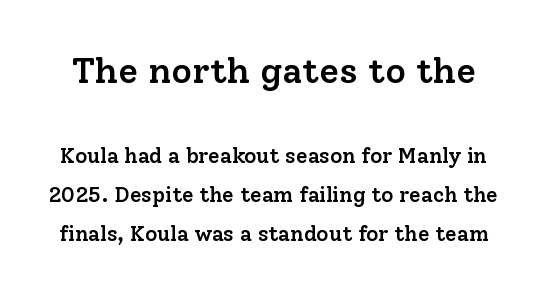
Q: Is the text bold? A: Semi-bold.
Q: Is the text italic (slanted)? A: No, it is upright.
Q: Is the typeface a serif or a sans-serif typeface? A: Serif.
Q: Is the text underlined? A: No.
Q: Is the spacing between letters normal or unusually wide? A: Normal.
Q: Which block of text is set in a larger size, the first (top) or the second (bottom)? A: The first (top) one.
Q: Width (condensed, normal, or wide)? A: Normal.
Q: Stroke contrast? A: Low.
Q: x-height? A: Medium.
Q: Monospaced? A: No.
